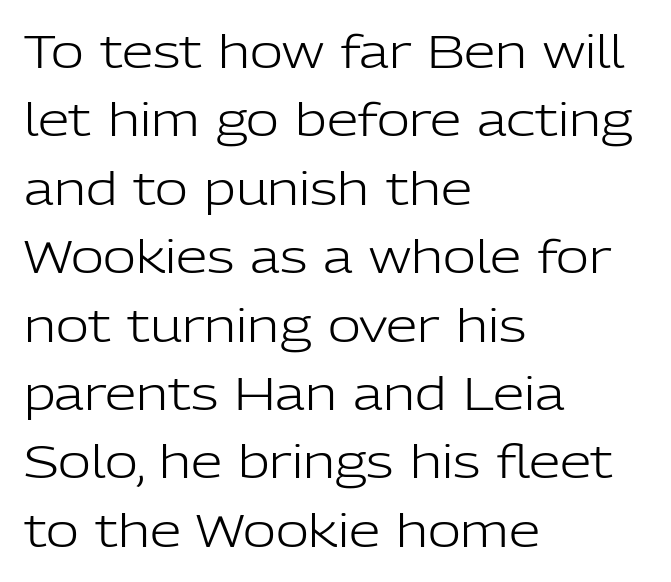
{"serif": "no", "italic": "no", "bold": "no", "weight": "light", "width": "normal", "stroke_contrast": "low", "x_height": "medium", "monospaced": "no", "underline": "no", "align": "left", "line_spacing": "normal", "line_spacing_ratio": 1.52, "letter_spacing": "normal", "letter_spacing_em": 0.0, "glyph_px": 45}
